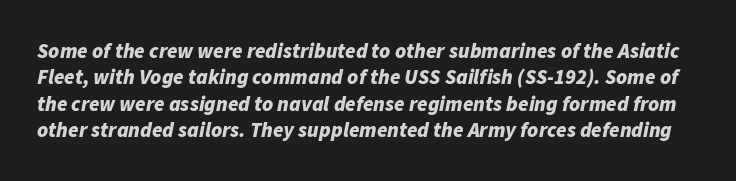
Q: Is the text bold? A: Yes.
Q: Is the text italic (slanted)? A: Yes, it leans right by about 11 degrees.
Q: Is the text underlined? A: No.
Q: Is the spacing between letters normal or unusually wide? A: Normal.
Q: Is the spacing between lines tight, normal or loose? A: Normal.
